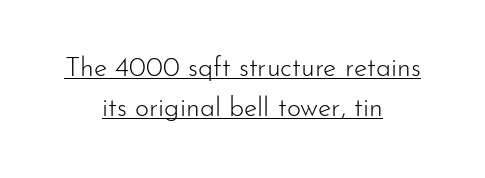
Q: Is the text bold? A: No.
Q: Is the text italic (slanted)? A: No, it is upright.
Q: Is the text underlined? A: Yes.
Q: How is the paragraph aligned? A: Centered.
Q: Is the spacing between letters normal or unusually wide? A: Normal.
Q: Is the spacing between lines tight, normal or loose? A: Normal.
